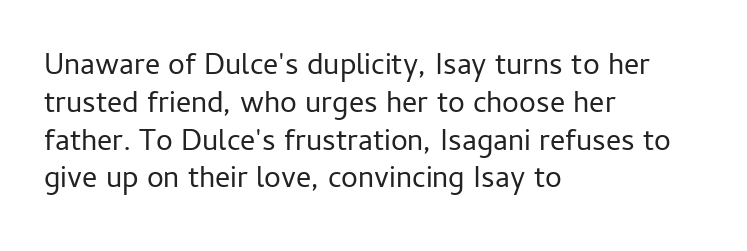
{"serif": "no", "italic": "no", "bold": "no", "weight": "regular", "width": "normal", "stroke_contrast": "low", "x_height": "medium", "monospaced": "no", "underline": "no", "align": "left", "line_spacing": "normal", "line_spacing_ratio": 1.26, "letter_spacing": "normal", "letter_spacing_em": 0.0, "glyph_px": 30}
